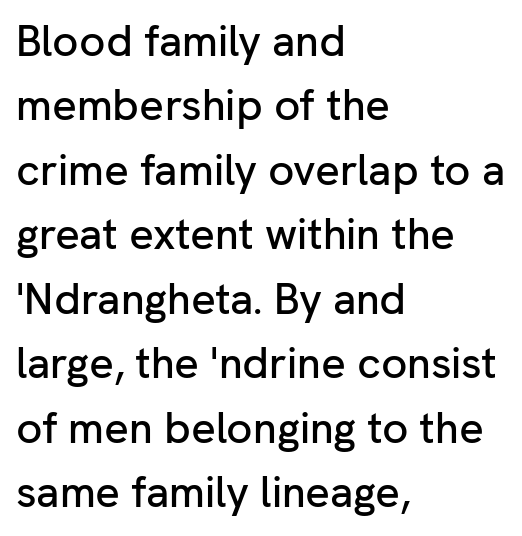
Q: Is the text italic (slanted)? A: No, it is upright.
Q: Is the typeface a serif or a sans-serif typeface? A: Sans-serif.
Q: Is the text underlined? A: No.
Q: How is the paragraph aligned? A: Left-aligned.
Q: Is the spacing between letters normal or unusually wide? A: Normal.
Q: Is the spacing between lines tight, normal or loose? A: Normal.
Q: Width (condensed, normal, or wide)? A: Normal.
Q: Stroke contrast? A: Low.
Q: x-height? A: Medium.
Q: Monospaced? A: No.
